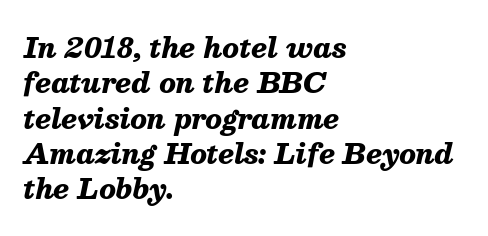
{"italic": "yes", "lean": "right", "slant_degrees": 13, "bold": "yes", "underline": "no", "align": "left", "line_spacing": "normal", "line_spacing_ratio": 1.31, "letter_spacing": "normal", "letter_spacing_em": 0.0, "glyph_px": 27}
